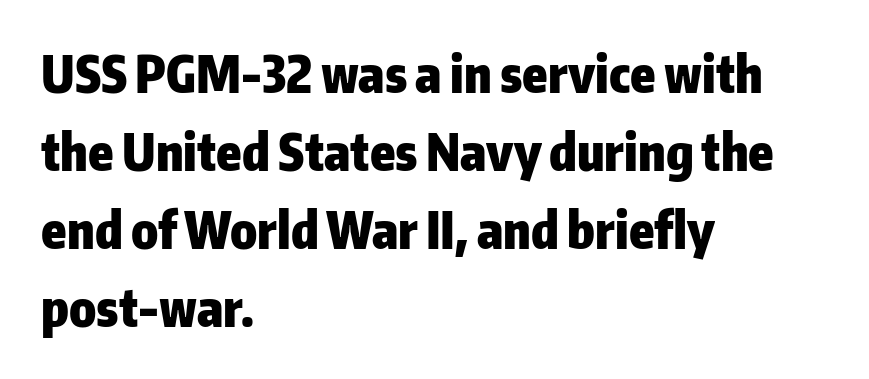
The image shows 50 px heavy sans-serif type, upright; set left-aligned, normal line spacing (1.56x), normal letter spacing, not underlined; low stroke contrast and a medium x-height.
